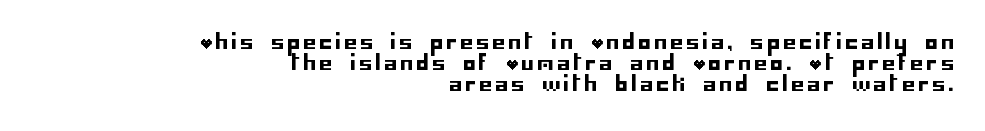
The image shows 20 px text type, upright; set right-aligned, tight line spacing (1.06x), not underlined.
